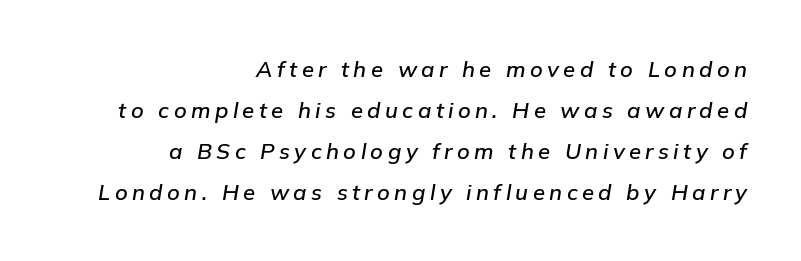
Designer's note — italics engaged. Observe the wide spacing: letters keep a clear distance from each other. Short and long lines alike share a common ending point at right. Rule under the text: the space is simply empty.
